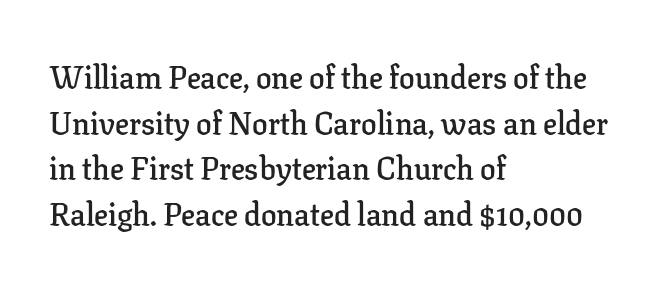
The image shows 31 px semibold serif type, upright; set left-aligned, normal line spacing (1.47x), normal letter spacing, not underlined; low stroke contrast and a medium x-height.
